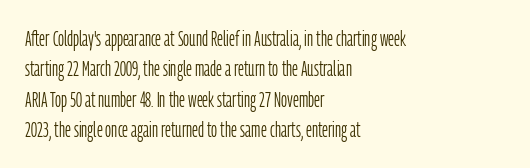
{"italic": "no", "bold": "no", "underline": "no", "align": "left", "line_spacing": "normal", "line_spacing_ratio": 1.45, "letter_spacing": "normal", "letter_spacing_em": 0.0, "glyph_px": 21}
